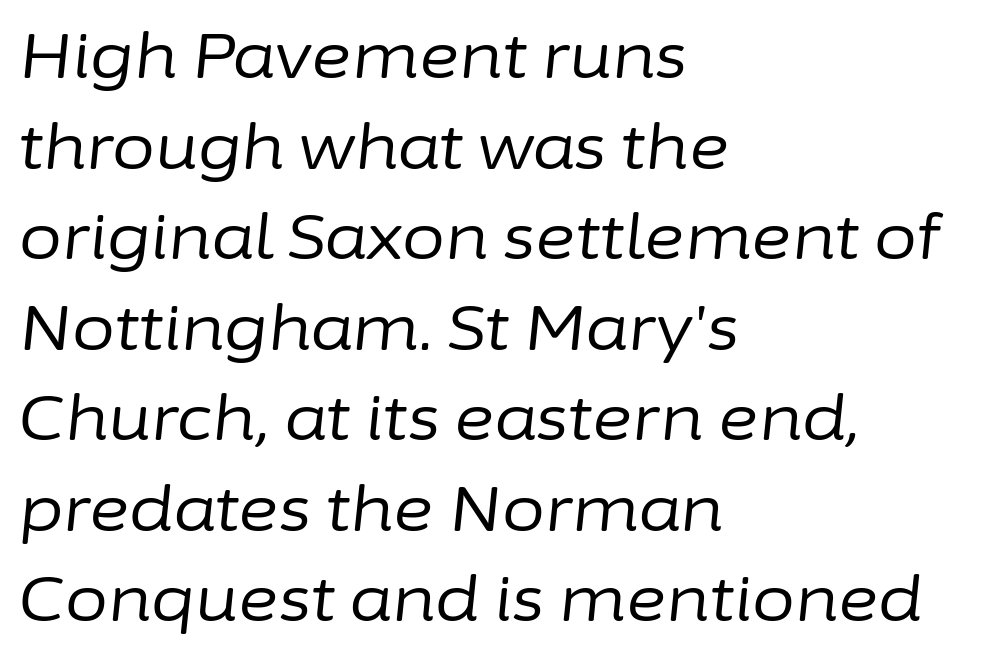
{"italic": "yes", "lean": "right", "slant_degrees": 6, "bold": "no", "weight": "regular", "width": "normal", "stroke_contrast": "low", "x_height": "medium", "monospaced": "no", "underline": "no", "align": "left", "line_spacing": "normal", "line_spacing_ratio": 1.46, "letter_spacing": "normal", "letter_spacing_em": 0.0, "glyph_px": 62}
